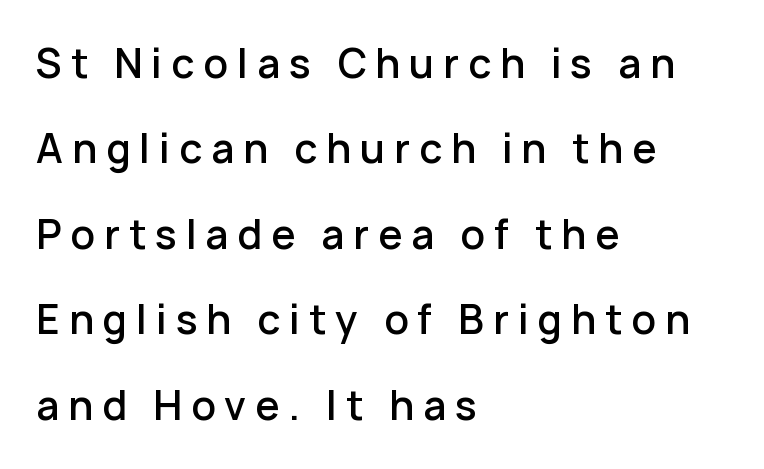
{"serif": "no", "italic": "no", "bold": "semi", "weight": "semibold", "width": "normal", "stroke_contrast": "low", "x_height": "medium", "monospaced": "no", "underline": "no", "align": "left", "line_spacing": "loose", "line_spacing_ratio": 2.19, "letter_spacing": "wide", "letter_spacing_em": 0.23, "glyph_px": 39}
